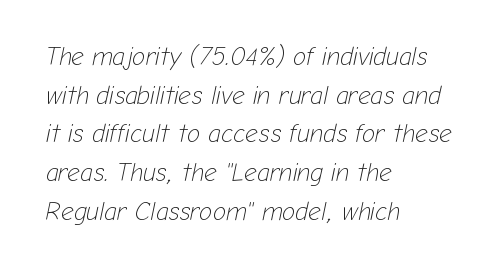
Look at the tracking — it's just the regular setting, nothing added. Yep, that's italic — everything's leaning. In CSS terms this would be text-align: left. The area under the type is left untouched. Is the type heavy? It reads as light-to-regular instead. Regular leading.
